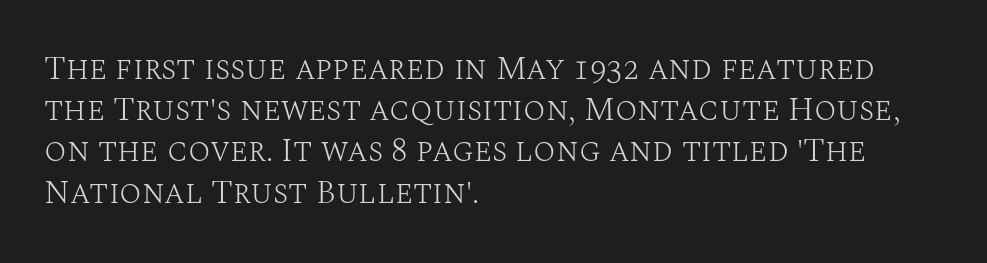
Q: Is the text bold? A: No.
Q: Is the text italic (slanted)? A: No, it is upright.
Q: Is the typeface a serif or a sans-serif typeface? A: Serif.
Q: Is the text underlined? A: No.
Q: How is the paragraph aligned? A: Left-aligned.
Q: Is the spacing between letters normal or unusually wide? A: Normal.
Q: Is the spacing between lines tight, normal or loose? A: Normal.
Q: Width (condensed, normal, or wide)? A: Normal.
Q: Stroke contrast? A: Medium.
Q: x-height? A: Large.
Q: Monospaced? A: No.
